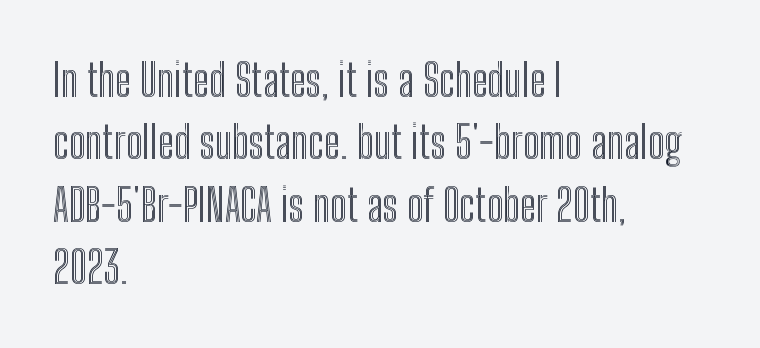
The rendering uses natural spacing where letterforms have individual widths. This sample uses an upright cut, with every glyph sitting square on the baseline. Inter-character spacing is left at the font's built-in metrics. The zone under the glyphs is completely vacant. Compared with typical paragraphs, the rows here are spaced about the same.
